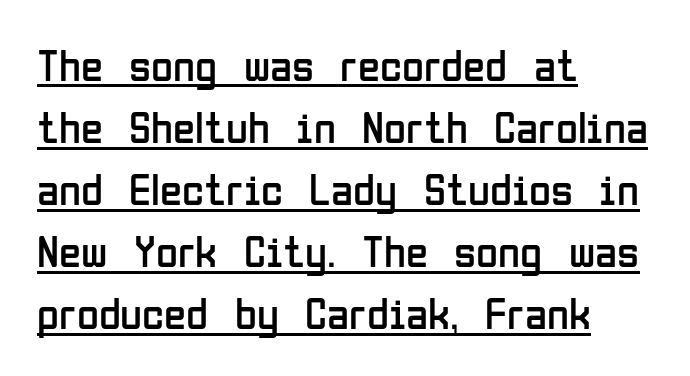
Q: Is the text bold? A: No.
Q: Is the text italic (slanted)? A: No, it is upright.
Q: Is the typeface a serif or a sans-serif typeface? A: Sans-serif.
Q: Is the text underlined? A: Yes.
Q: How is the paragraph aligned? A: Left-aligned.
Q: Is the spacing between letters normal or unusually wide? A: Normal.
Q: Is the spacing between lines tight, normal or loose? A: Normal.
Q: Width (condensed, normal, or wide)? A: Condensed.
Q: Stroke contrast? A: Low.
Q: x-height? A: Medium.
Q: Monospaced? A: No.
